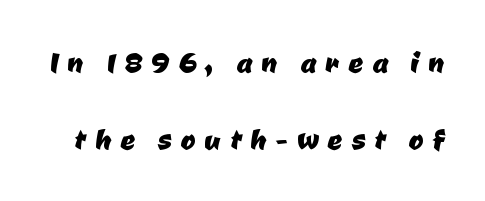
The image shows 36 px sans-serif type; set loose line spacing (2.15x), unusually wide letter spacing (+0.25 em), not underlined; low stroke contrast and a medium x-height.
